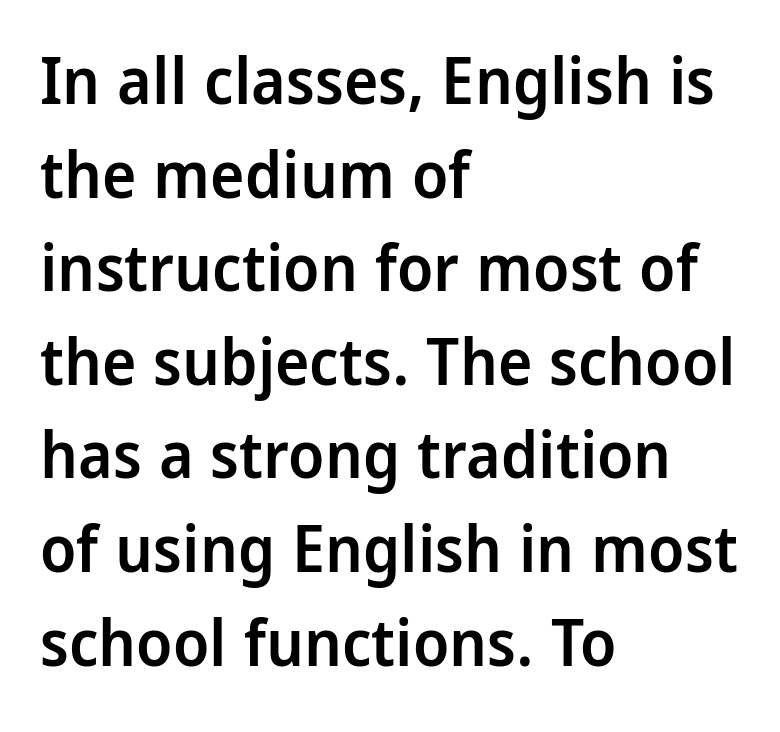
Q: Is the text bold? A: Semi-bold.
Q: Is the text italic (slanted)? A: No, it is upright.
Q: Is the typeface a serif or a sans-serif typeface? A: Sans-serif.
Q: Is the text underlined? A: No.
Q: How is the paragraph aligned? A: Left-aligned.
Q: Is the spacing between letters normal or unusually wide? A: Normal.
Q: Is the spacing between lines tight, normal or loose? A: Normal.
Q: Width (condensed, normal, or wide)? A: Condensed.
Q: Stroke contrast? A: Low.
Q: x-height? A: Large.
Q: Monospaced? A: No.
